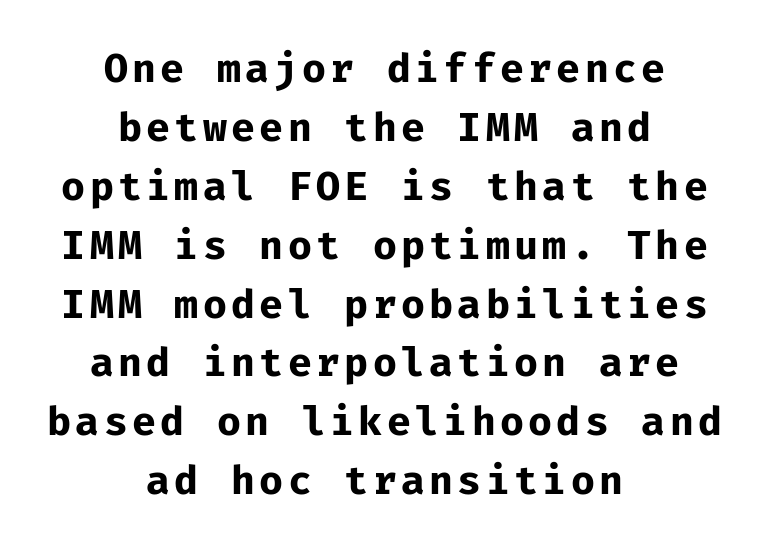
{"serif": "no", "italic": "no", "bold": "yes", "weight": "bold", "width": "normal", "stroke_contrast": "low", "x_height": "medium", "monospaced": "yes", "underline": "no", "align": "center", "line_spacing": "normal", "line_spacing_ratio": 1.51, "glyph_px": 39}
